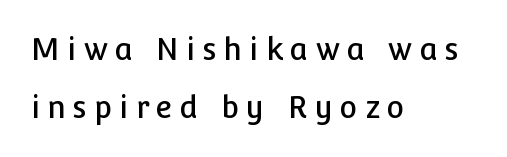
Q: Is the text italic (slanted)? A: No, it is upright.
Q: Is the typeface a serif or a sans-serif typeface? A: Sans-serif.
Q: Is the text underlined? A: No.
Q: How is the paragraph aligned? A: Left-aligned.
Q: Is the spacing between letters normal or unusually wide? A: Unusually wide.
Q: Is the spacing between lines tight, normal or loose? A: Loose.
Q: Width (condensed, normal, or wide)? A: Normal.
Q: Stroke contrast? A: Low.
Q: x-height? A: Medium.
Q: Monospaced? A: No.
